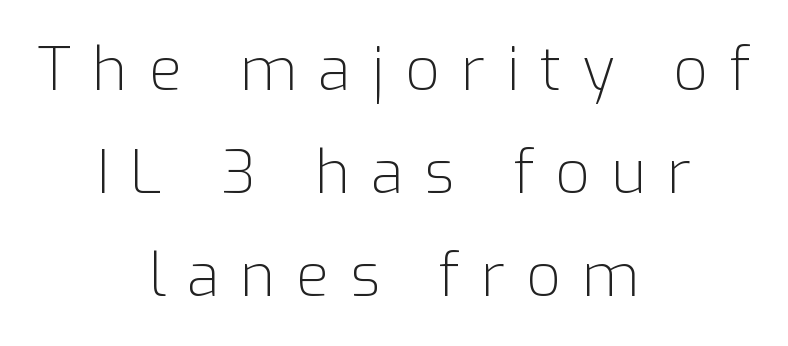
The image shows 60 px light sans-serif type, upright; set centered, line spacing 1.72x, unusually wide letter spacing (+0.35 em), not underlined; low stroke contrast and a medium x-height.
